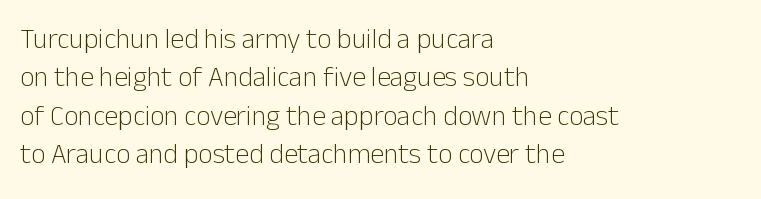
Q: Is the text bold? A: No.
Q: Is the text italic (slanted)? A: No, it is upright.
Q: Is the typeface a serif or a sans-serif typeface? A: Sans-serif.
Q: Is the text underlined? A: No.
Q: How is the paragraph aligned? A: Left-aligned.
Q: Is the spacing between letters normal or unusually wide? A: Normal.
Q: Is the spacing between lines tight, normal or loose? A: Normal.
Q: Width (condensed, normal, or wide)? A: Normal.
Q: Stroke contrast? A: Low.
Q: x-height? A: Medium.
Q: Monospaced? A: No.
